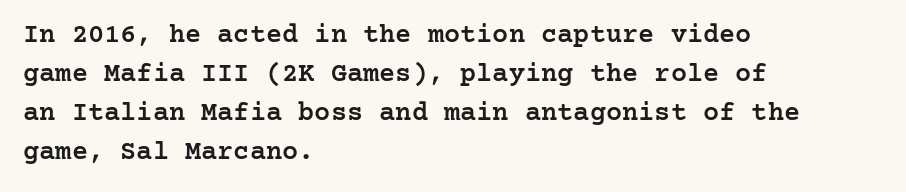
The image shows 27 px text type, upright; set left-aligned, normal line spacing (1.45x), normal letter spacing, not underlined.
